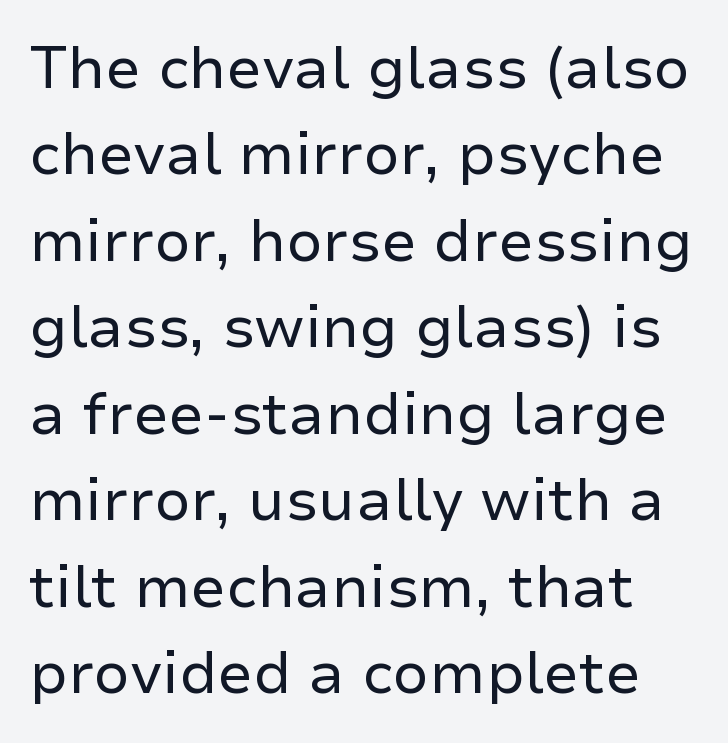
{"serif": "no", "italic": "no", "bold": "no", "weight": "regular", "width": "normal", "stroke_contrast": "low", "x_height": "medium", "monospaced": "no", "underline": "no", "line_spacing": "normal", "line_spacing_ratio": 1.49, "letter_spacing": "normal", "letter_spacing_em": 0.0, "glyph_px": 58}
